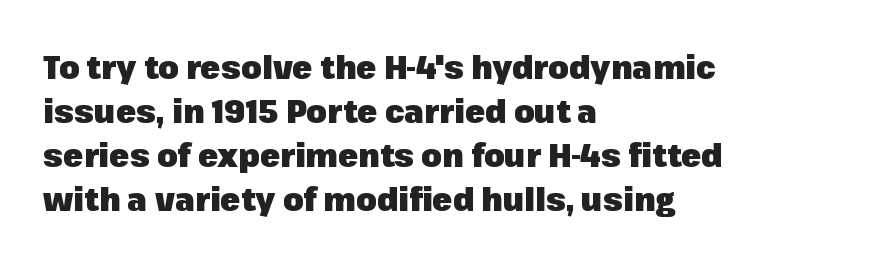
Q: Is the text bold? A: Yes.
Q: Is the text italic (slanted)? A: No, it is upright.
Q: Is the typeface a serif or a sans-serif typeface? A: Sans-serif.
Q: Is the text underlined? A: No.
Q: How is the paragraph aligned? A: Left-aligned.
Q: Is the spacing between letters normal or unusually wide? A: Normal.
Q: Is the spacing between lines tight, normal or loose? A: Normal.
Q: Width (condensed, normal, or wide)? A: Normal.
Q: Stroke contrast? A: Low.
Q: x-height? A: Medium.
Q: Monospaced? A: No.
